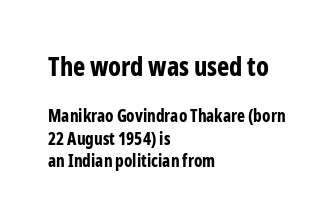
{"italic": "no", "bold": "yes", "underline": "no", "align": "left", "line_spacing": "normal", "line_spacing_ratio": 1.32, "letter_spacing": "normal", "letter_spacing_em": 0.0, "larger_block": "first", "size_ratio": 1.53, "glyph_px": 26}
